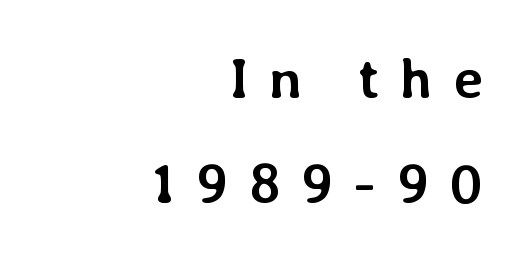
The image shows 56 px semibold type, upright; set right-aligned, line spacing 1.87x, unusually wide letter spacing (+0.37 em), not underlined; low stroke contrast and a medium x-height.
